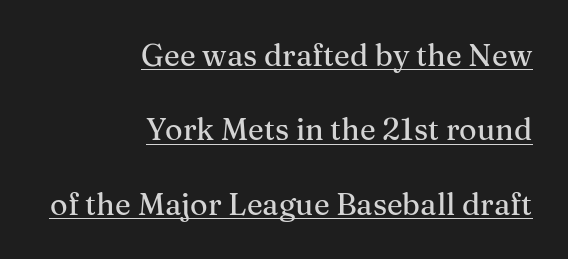
Q: Is the text italic (slanted)? A: No, it is upright.
Q: Is the typeface a serif or a sans-serif typeface? A: Serif.
Q: Is the text underlined? A: Yes.
Q: How is the paragraph aligned? A: Right-aligned.
Q: Is the spacing between letters normal or unusually wide? A: Normal.
Q: Is the spacing between lines tight, normal or loose? A: Loose.
Q: Width (condensed, normal, or wide)? A: Normal.
Q: Stroke contrast? A: Medium.
Q: x-height? A: Medium.
Q: Monospaced? A: No.
